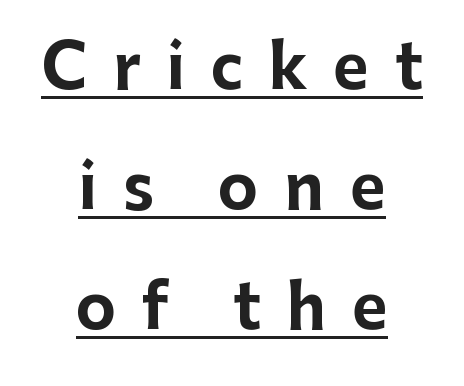
Q: Is the text bold? A: Yes.
Q: Is the text italic (slanted)? A: No, it is upright.
Q: Is the typeface a serif or a sans-serif typeface? A: Sans-serif.
Q: Is the text underlined? A: Yes.
Q: How is the paragraph aligned? A: Centered.
Q: Is the spacing between letters normal or unusually wide? A: Unusually wide.
Q: Is the spacing between lines tight, normal or loose? A: Loose.
Q: Width (condensed, normal, or wide)? A: Normal.
Q: Stroke contrast? A: Low.
Q: x-height? A: Medium.
Q: Monospaced? A: No.
